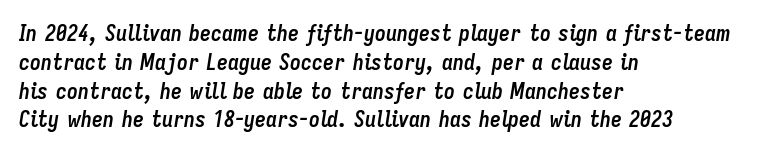
The text block is weighted toward the left margin, trailing off unevenly rightward. Honestly, the row spacing looks completely unremarkable. Glyph-to-glyph distance matches everyday printed text. This rendering features lettering with no underline. Notice how thick the strokes are: this is what a full bold looks like. When letters slant like this, we call the style italic.
